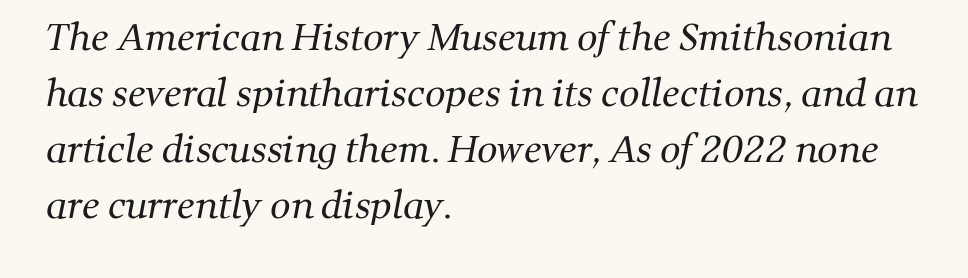
{"serif": "yes", "bold": "no", "weight": "regular", "width": "normal", "stroke_contrast": "medium", "x_height": "medium", "monospaced": "no", "underline": "no", "align": "left", "line_spacing": "normal", "line_spacing_ratio": 1.56, "letter_spacing": "normal", "letter_spacing_em": 0.0, "glyph_px": 36}
